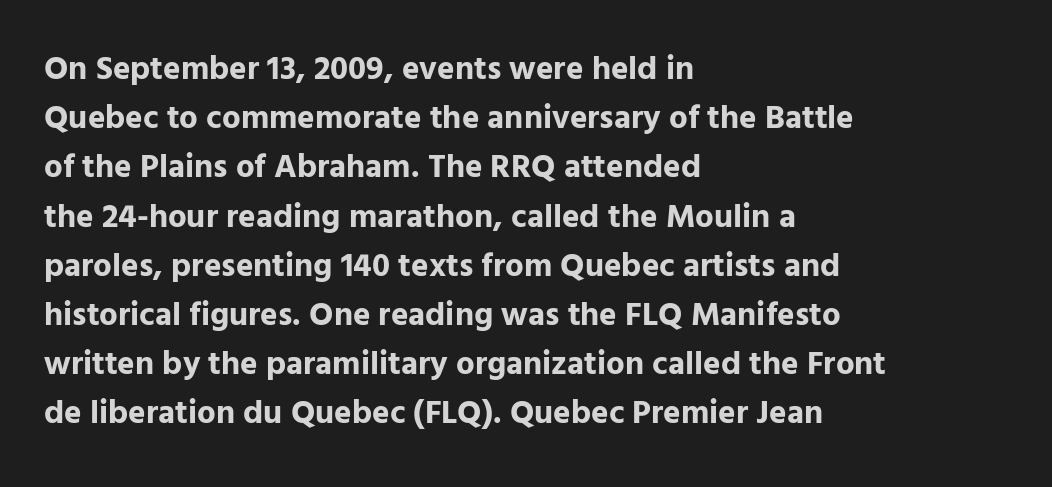
The passage shown is typed in a proportional face where columns would drift. This rendering features lettering with no underline. This sample uses an upright cut, with every glyph sitting square on the baseline. This sample uses a sans-serif face. The lines in this sample share a left origin and differ only in where they stop.
